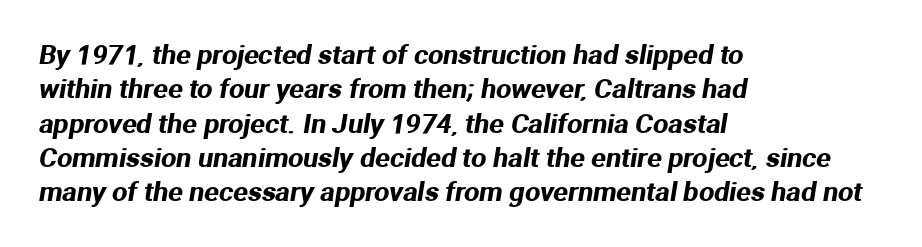
Q: Is the text underlined? A: No.
Q: How is the paragraph aligned? A: Left-aligned.
Q: Is the spacing between letters normal or unusually wide? A: Normal.
Q: Is the spacing between lines tight, normal or loose? A: Normal.
